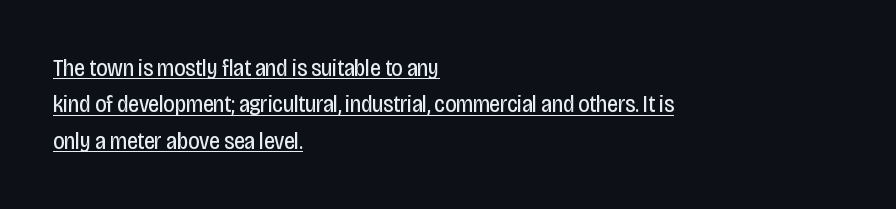
Q: Is the text bold? A: No.
Q: Is the text italic (slanted)? A: No, it is upright.
Q: Is the text underlined? A: Yes.
Q: How is the paragraph aligned? A: Left-aligned.
Q: Is the spacing between letters normal or unusually wide? A: Normal.
Q: Is the spacing between lines tight, normal or loose? A: Normal.
